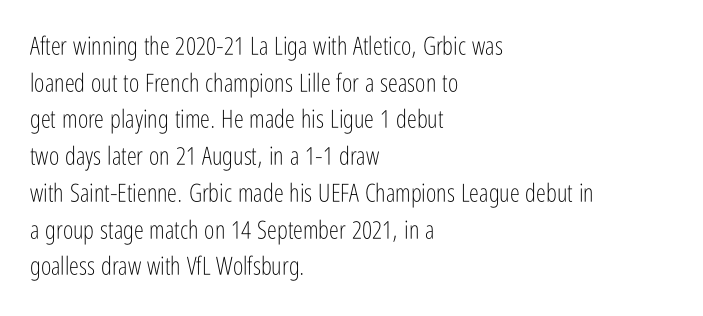
{"italic": "no", "bold": "no", "underline": "no", "align": "left", "line_spacing": "normal", "line_spacing_ratio": 1.47, "letter_spacing": "normal", "letter_spacing_em": 0.0, "glyph_px": 25}
